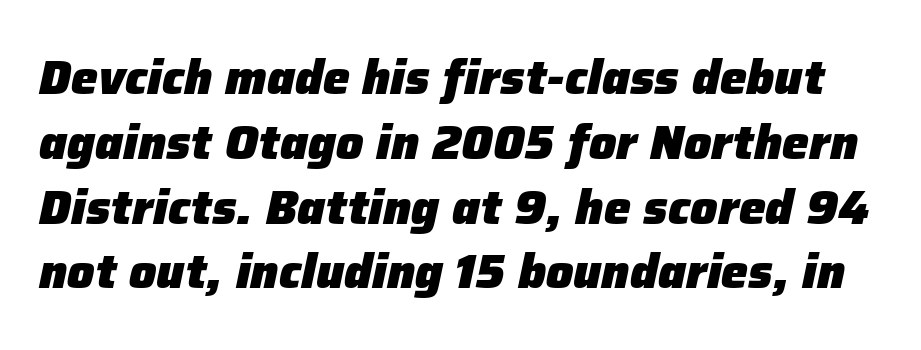
The image shows 48 px heavy type, italic (leaning right); set normal line spacing (1.35x), normal letter spacing, not underlined; low stroke contrast and a medium x-height.
